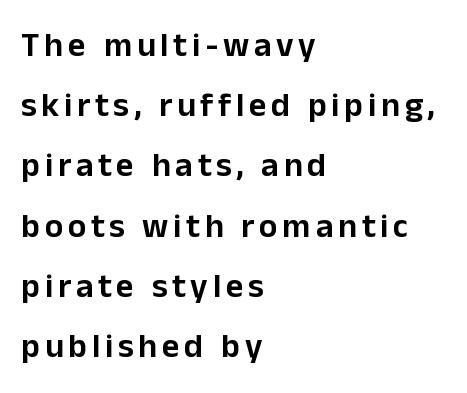
Q: Is the text italic (slanted)? A: No, it is upright.
Q: Is the typeface a serif or a sans-serif typeface? A: Sans-serif.
Q: Is the text underlined? A: No.
Q: How is the paragraph aligned? A: Left-aligned.
Q: Width (condensed, normal, or wide)? A: Normal.
Q: Stroke contrast? A: Low.
Q: x-height? A: Medium.
Q: Monospaced? A: No.
